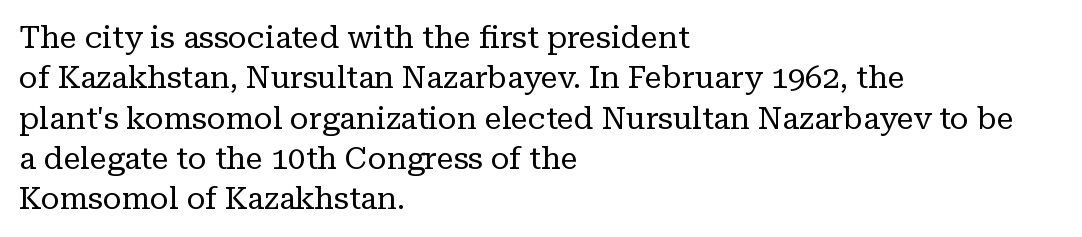
This reads as an unemphasized weight, regular at the heaviest. The letters advance in unequal steps, a hallmark of proportional type. This rendering features lettering with no underline. Caption: standard tracking, unaltered. Regular leading. Letterform terminals end in serifs throughout the passage.
